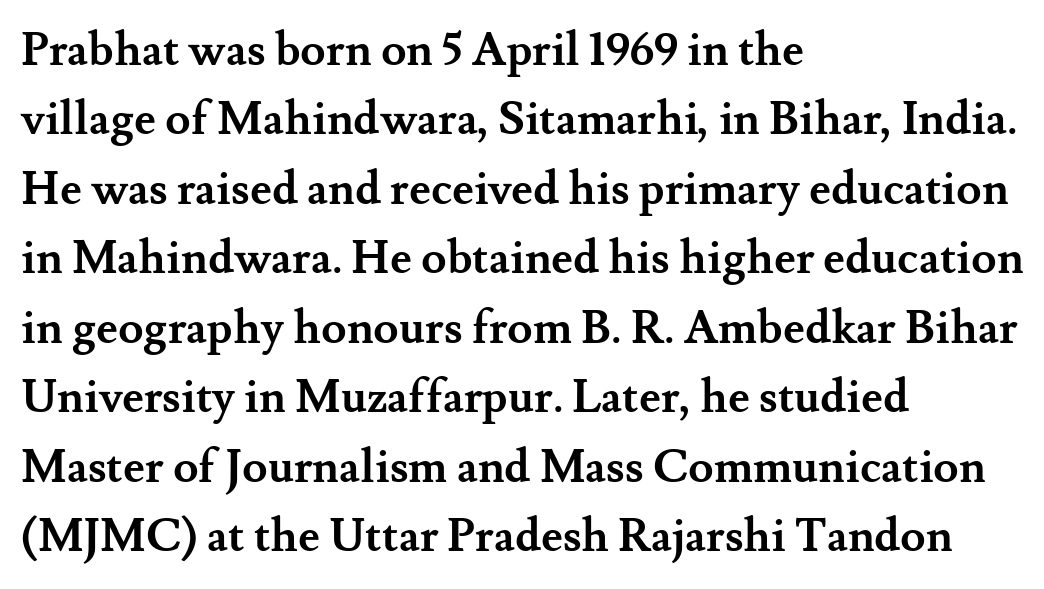
Line beginnings align vertically; line endings do not. A typesetter would mark this as roman, not italic. Words float on clear page, feet unadorned. Summary of weight: heavy, a full bold. Reading down the column, the eye jumps a familiar distance to each next line. Old-style or modern, the face here clearly has serifs.
